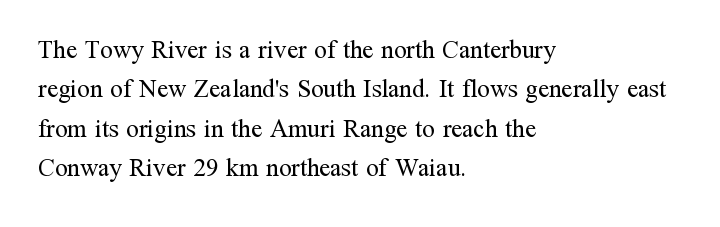
Q: Is the text bold? A: No.
Q: Is the text italic (slanted)? A: No, it is upright.
Q: Is the text underlined? A: No.
Q: How is the paragraph aligned? A: Left-aligned.
Q: Is the spacing between letters normal or unusually wide? A: Normal.
Q: Is the spacing between lines tight, normal or loose? A: Normal.
